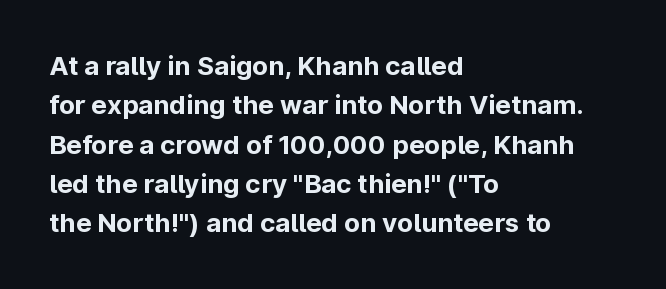
Q: Is the text bold? A: Yes.
Q: Is the text italic (slanted)? A: No, it is upright.
Q: Is the text underlined? A: No.
Q: How is the paragraph aligned? A: Left-aligned.
Q: Is the spacing between letters normal or unusually wide? A: Normal.
Q: Is the spacing between lines tight, normal or loose? A: Normal.
